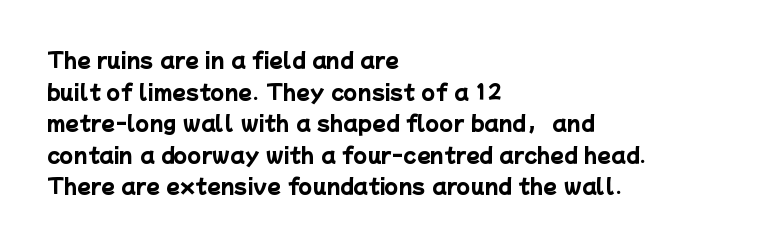
The image shows 20 px bold type; set left-aligned, normal line spacing (1.58x), normal letter spacing, not underlined.
